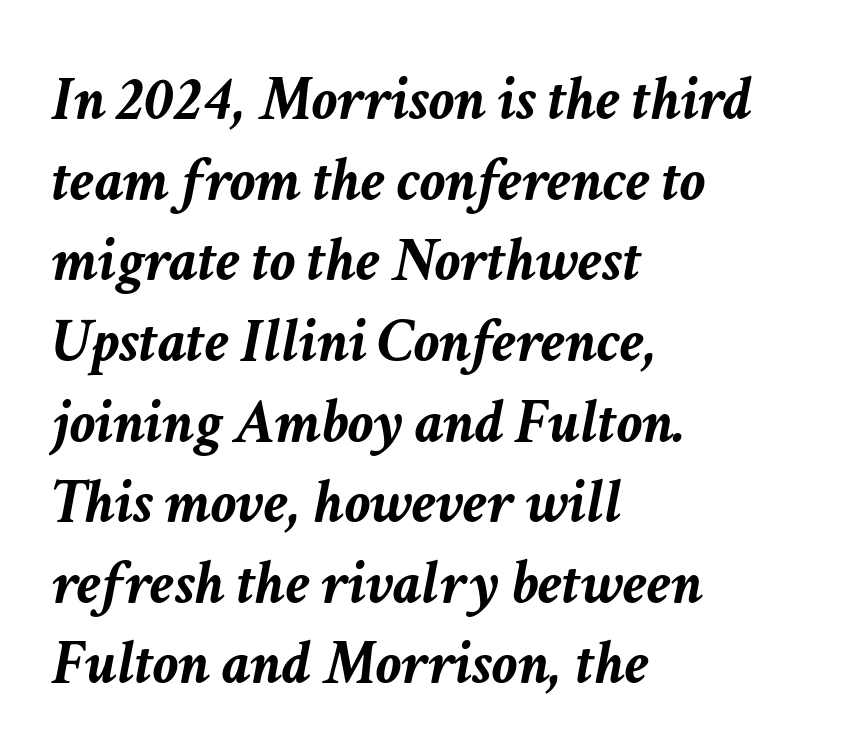
The image shows 63 px semibold type, italic (leaning right); set left-aligned, normal line spacing (1.28x), normal letter spacing, not underlined; low stroke contrast and a medium x-height.
